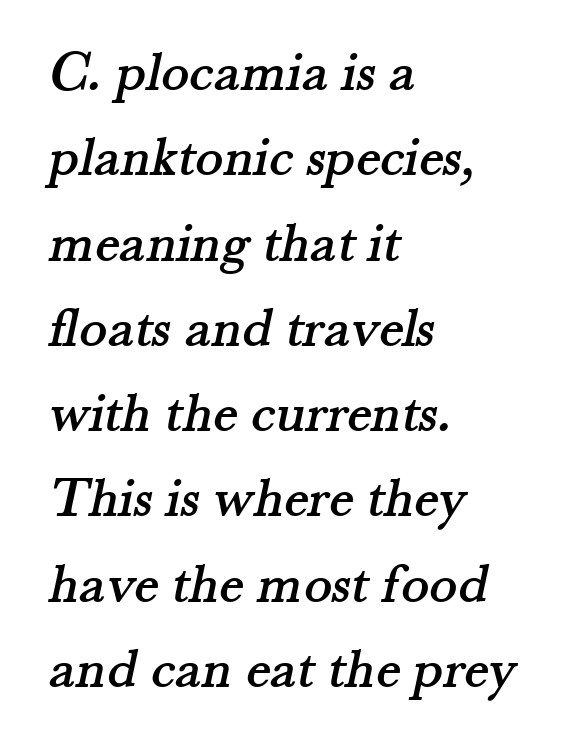
Q: Is the typeface a serif or a sans-serif typeface? A: Serif.
Q: Is the text underlined? A: No.
Q: How is the paragraph aligned? A: Left-aligned.
Q: Is the spacing between letters normal or unusually wide? A: Normal.
Q: Is the spacing between lines tight, normal or loose? A: Normal.
Q: Width (condensed, normal, or wide)? A: Normal.
Q: Stroke contrast? A: Medium.
Q: x-height? A: Small.
Q: Monospaced? A: No.
